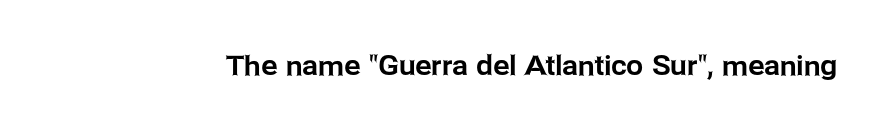
This rendering leaves character spacing at its baseline value. Has an underline been added? It has not. No italicization has been applied; the sample stays upright.
